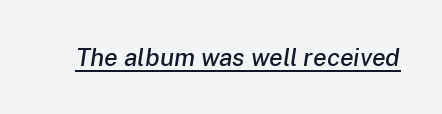
{"italic": "yes", "lean": "right", "slant_degrees": 8, "underline": "yes", "letter_spacing": "normal", "letter_spacing_em": 0.0, "glyph_px": 25}
